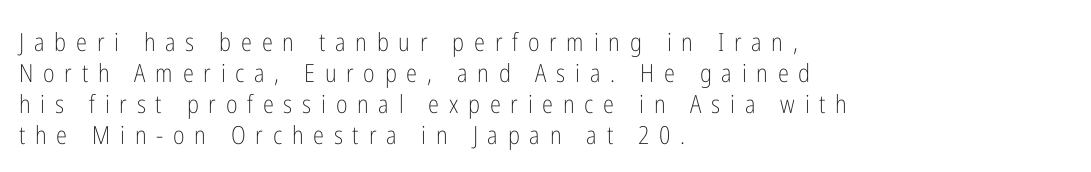
No heavy texture on the line: the type isn't bold. Alignment: flush left. The zone under the glyphs is completely vacant. The lettering holds an erect, upright posture throughout. Words appear elongated and porous because spacing is wide.
